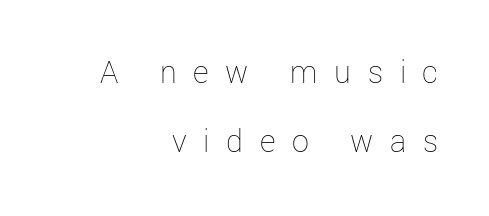
Q: Is the text bold? A: No.
Q: Is the text italic (slanted)? A: No, it is upright.
Q: Is the text underlined? A: No.
Q: How is the paragraph aligned? A: Right-aligned.
Q: Is the spacing between letters normal or unusually wide? A: Unusually wide.
Q: Is the spacing between lines tight, normal or loose? A: Loose.
Q: Width (condensed, normal, or wide)? A: Normal.
Q: Stroke contrast? A: Low.
Q: x-height? A: Medium.
Q: Monospaced? A: No.
